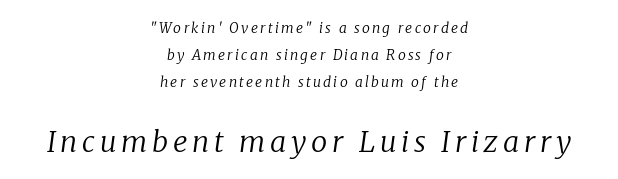
The image shows 29 px regular-weight serif type, italic (leaning right); set centered, loose line spacing (1.92x), not underlined; the second (bottom) block is 2.07x larger; low stroke contrast and a medium x-height.
